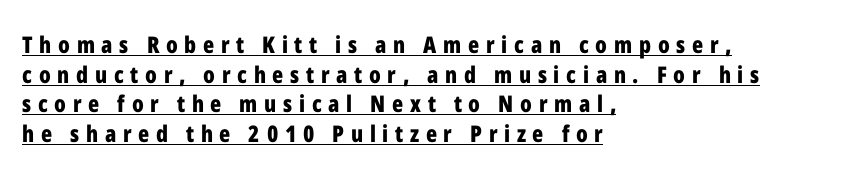
Visually the block forms a straight wall on the left and a jagged coastline on the right. Between one letter and the next there's a generous, obvious gap. This sample uses an upright cut, with every glyph sitting square on the baseline. These words are printed bold, with thick strokes throughout.
